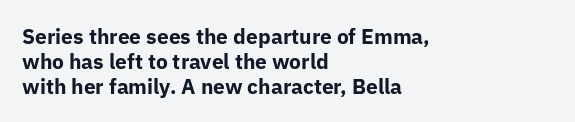
The image shows 21 px bold type, upright; set left-aligned, line spacing 1.18x, normal letter spacing, not underlined.
